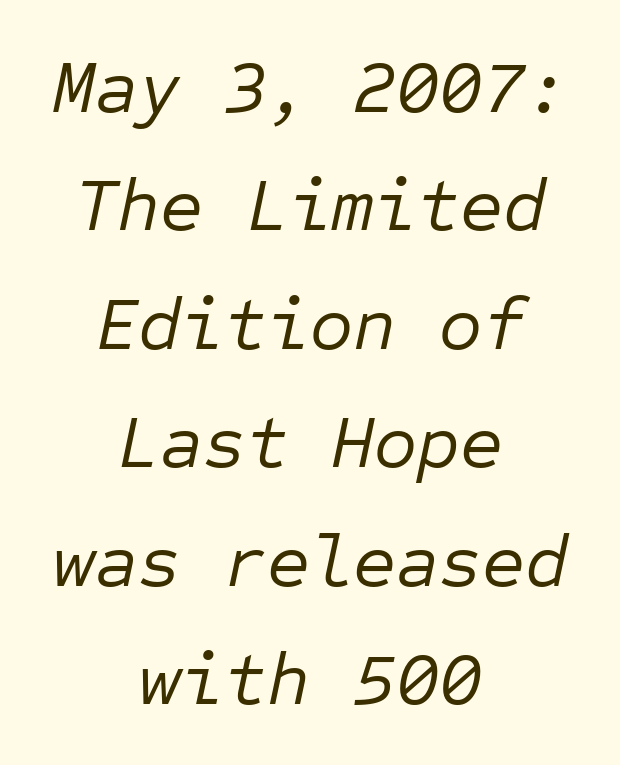
The image shows 74 px regular-weight type, italic (leaning right), monospaced; set centered, normal line spacing (1.6x), normal letter spacing, not underlined; low stroke contrast and a medium x-height.
